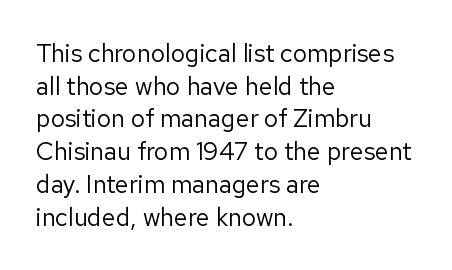
Q: Is the text bold? A: No.
Q: Is the text italic (slanted)? A: No, it is upright.
Q: Is the text underlined? A: No.
Q: How is the paragraph aligned? A: Left-aligned.
Q: Is the spacing between letters normal or unusually wide? A: Normal.
Q: Is the spacing between lines tight, normal or loose? A: Normal.
